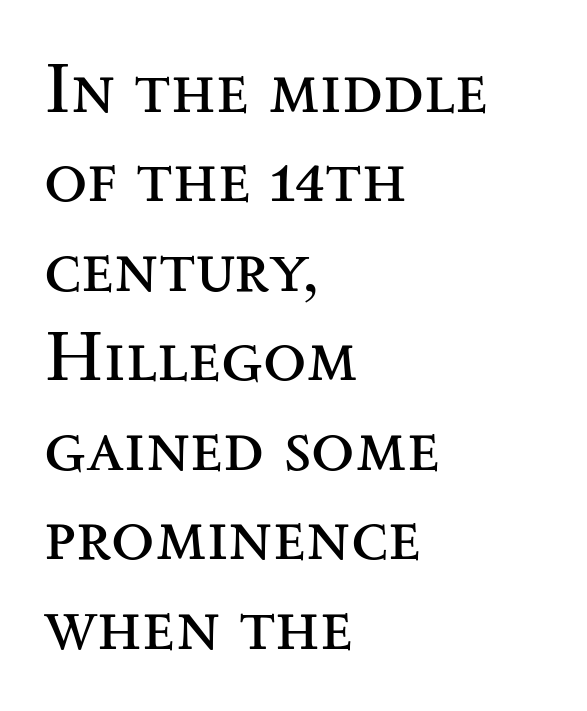
Q: Is the text bold? A: No.
Q: Is the text italic (slanted)? A: No, it is upright.
Q: Is the typeface a serif or a sans-serif typeface? A: Serif.
Q: Is the text underlined? A: No.
Q: How is the paragraph aligned? A: Left-aligned.
Q: Is the spacing between letters normal or unusually wide? A: Normal.
Q: Is the spacing between lines tight, normal or loose? A: Normal.
Q: Width (condensed, normal, or wide)? A: Wide.
Q: Stroke contrast? A: Medium.
Q: x-height? A: Small.
Q: Monospaced? A: No.
